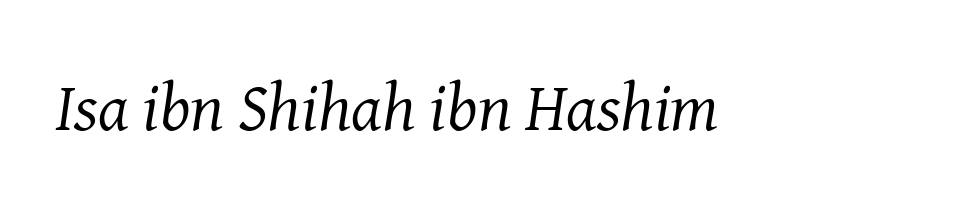
Is this a heavy cut? Hardly; it is regular or lighter. The passage shown is not underscored anywhere. Tracking here is standard; glyphs follow each other at the usual distance. Are there feet on the stems? There are — it's a serif. Note the varied advance widths — an 'i' is clearly narrower than an 'm'.
